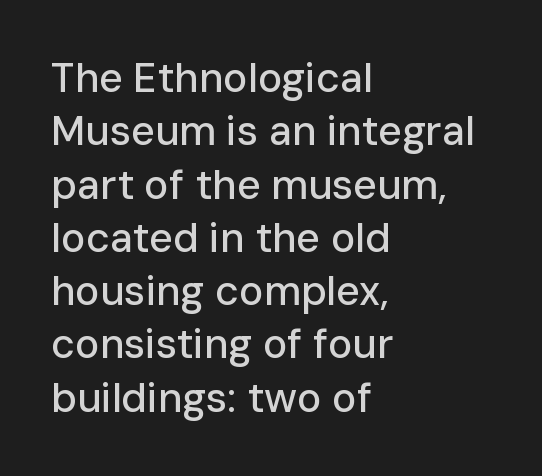
The image shows 41 px sans-serif type, upright; set left-aligned, normal line spacing (1.3x), normal letter spacing, not underlined; low stroke contrast and a medium x-height.
